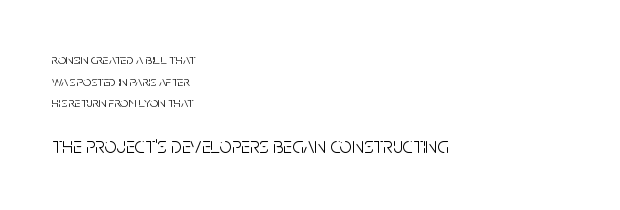
The image shows 22 px text type, upright; set left-aligned, normal line spacing (1.54x), normal letter spacing, not underlined; the second (bottom) block is 1.57x larger.
